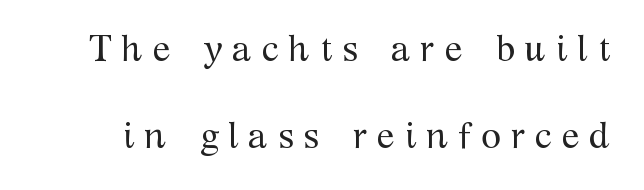
Q: Is the text bold? A: No.
Q: Is the text italic (slanted)? A: No, it is upright.
Q: Is the typeface a serif or a sans-serif typeface? A: Serif.
Q: Is the text underlined? A: No.
Q: Is the spacing between letters normal or unusually wide? A: Unusually wide.
Q: Is the spacing between lines tight, normal or loose? A: Loose.
Q: Width (condensed, normal, or wide)? A: Normal.
Q: Stroke contrast? A: Medium.
Q: x-height? A: Medium.
Q: Monospaced? A: No.
